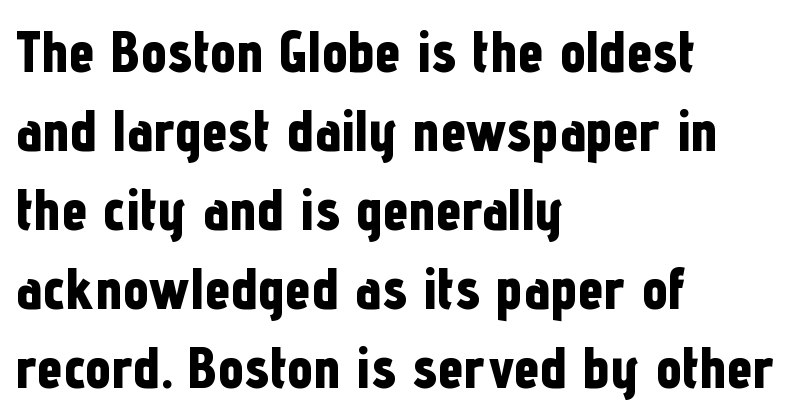
Q: Is the text bold? A: Yes.
Q: Is the text italic (slanted)? A: No, it is upright.
Q: Is the typeface a serif or a sans-serif typeface? A: Sans-serif.
Q: Is the text underlined? A: No.
Q: How is the paragraph aligned? A: Left-aligned.
Q: Is the spacing between letters normal or unusually wide? A: Normal.
Q: Is the spacing between lines tight, normal or loose? A: Normal.
Q: Width (condensed, normal, or wide)? A: Condensed.
Q: Stroke contrast? A: Low.
Q: x-height? A: Medium.
Q: Monospaced? A: No.
